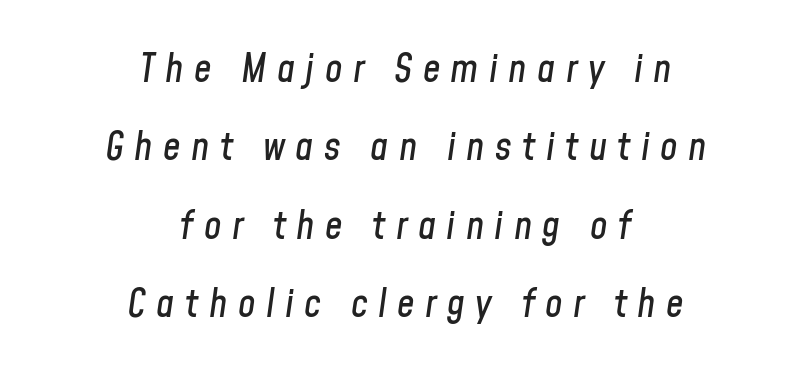
Observe the wide spacing: letters keep a clear distance from each other. Compared with ordinary roman type, these characters are visibly tilted. Looks like regular typesetting: each glyph gets only the width it needs. Does the leading feel generous? Absolutely, it's lavish. Rule under the text: the space is simply empty.
